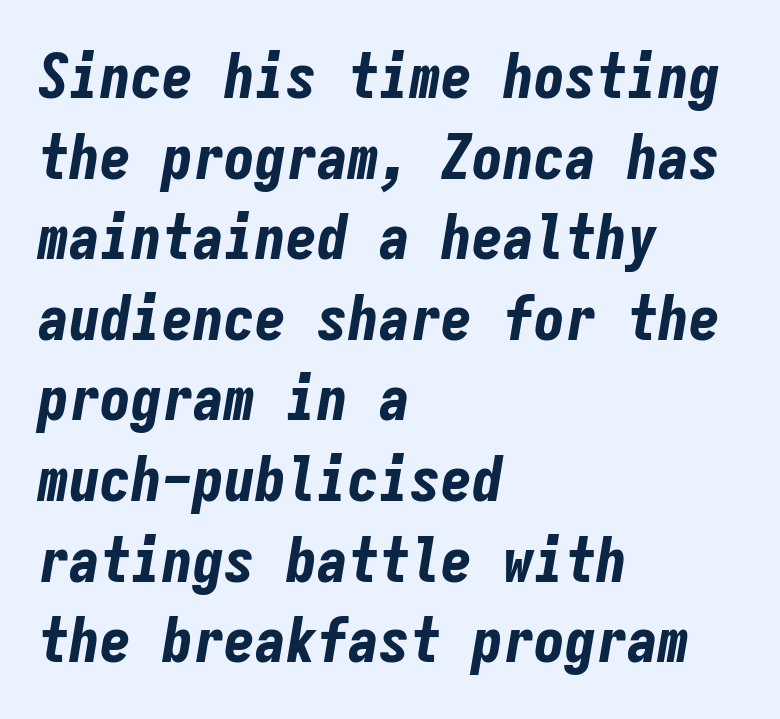
These lines are rendered in a fixed-pitch font. The space between consecutive lines is moderate. Is the letter spacing exaggerated? No — it looks like the ordinary default. On the weight axis this lands at bold, roughly 700. Which margin do the lines hug? The left one — the right edge is uneven.
